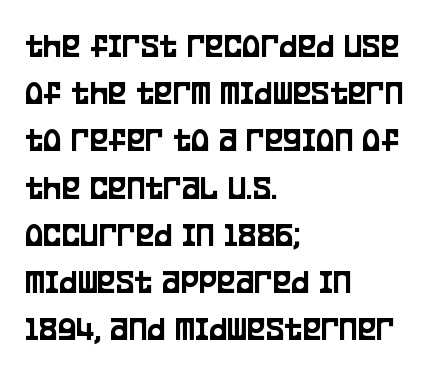
{"serif": "no", "italic": "no", "width": "condensed", "stroke_contrast": "low", "x_height": "large", "monospaced": "no", "underline": "no", "align": "left", "line_spacing": "normal", "line_spacing_ratio": 1.35, "letter_spacing": "normal", "letter_spacing_em": 0.0, "glyph_px": 35}
